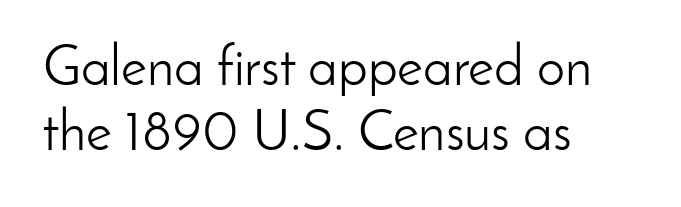
Q: Is the text bold? A: No.
Q: Is the text italic (slanted)? A: No, it is upright.
Q: Is the typeface a serif or a sans-serif typeface? A: Sans-serif.
Q: Is the text underlined? A: No.
Q: How is the paragraph aligned? A: Left-aligned.
Q: Is the spacing between letters normal or unusually wide? A: Normal.
Q: Width (condensed, normal, or wide)? A: Normal.
Q: Stroke contrast? A: Low.
Q: x-height? A: Small.
Q: Monospaced? A: No.
